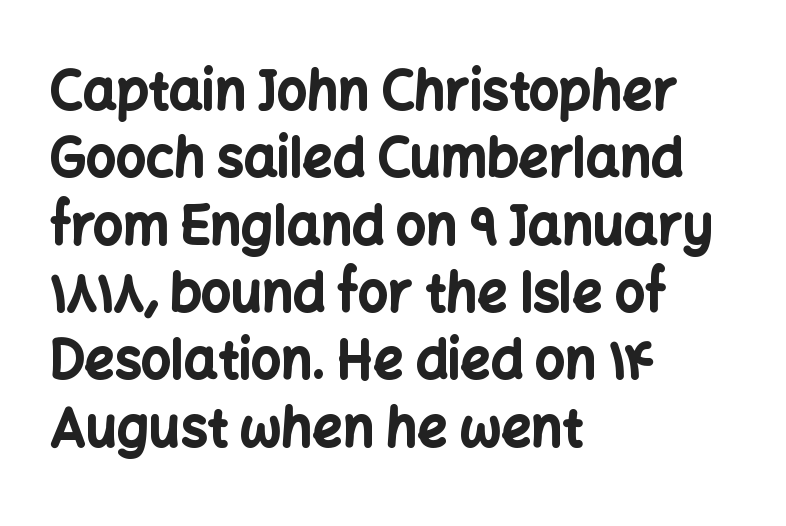
Q: Is the text bold? A: Yes.
Q: Is the text italic (slanted)? A: No, it is upright.
Q: Is the typeface a serif or a sans-serif typeface? A: Sans-serif.
Q: Is the text underlined? A: No.
Q: How is the paragraph aligned? A: Left-aligned.
Q: Is the spacing between letters normal or unusually wide? A: Normal.
Q: Is the spacing between lines tight, normal or loose? A: Normal.
Q: Width (condensed, normal, or wide)? A: Normal.
Q: Stroke contrast? A: Low.
Q: x-height? A: Medium.
Q: Monospaced? A: No.
